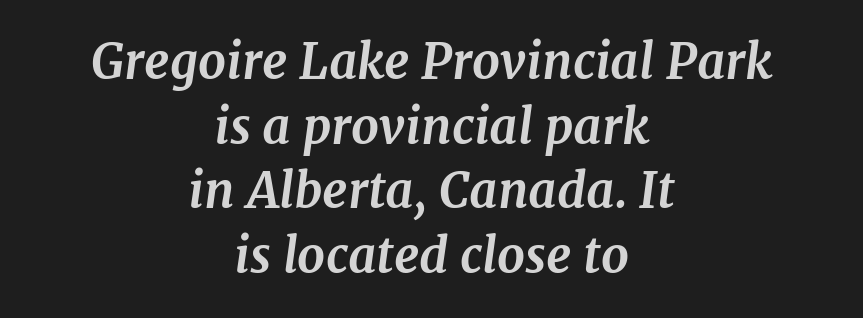
Q: Is the text bold? A: Yes.
Q: Is the text italic (slanted)? A: Yes, it leans right by about 7 degrees.
Q: Is the typeface a serif or a sans-serif typeface? A: Serif.
Q: Is the text underlined? A: No.
Q: How is the paragraph aligned? A: Centered.
Q: Is the spacing between letters normal or unusually wide? A: Normal.
Q: Is the spacing between lines tight, normal or loose? A: Normal.
Q: Width (condensed, normal, or wide)? A: Normal.
Q: Stroke contrast? A: Medium.
Q: x-height? A: Medium.
Q: Monospaced? A: No.
